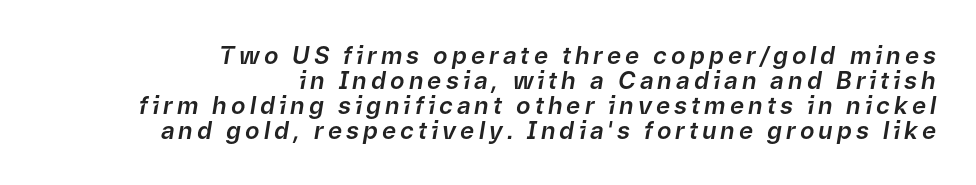
Casual observation: everything's shoved over to the right. An italicized treatment has been applied to the whole sample. The baseline area is clear. The space between consecutive lines is stingy.
